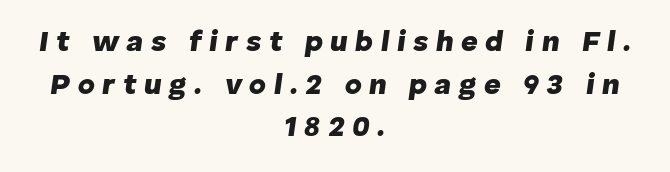
{"italic": "yes", "lean": "right", "slant_degrees": 8, "bold": "yes", "weight": "heavy", "width": "normal", "stroke_contrast": "low", "x_height": "medium", "monospaced": "no", "underline": "no", "align": "center", "line_spacing": "normal", "line_spacing_ratio": 1.47, "letter_spacing": "wide", "letter_spacing_em": 0.26, "glyph_px": 29}
